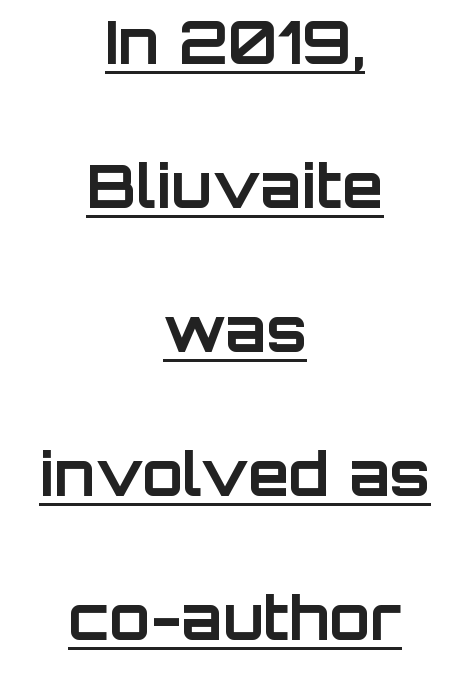
The image shows 60 px bold sans-serif type, upright; set centered, loose line spacing (2.4x), normal letter spacing, underlined; low stroke contrast and a large x-height.
